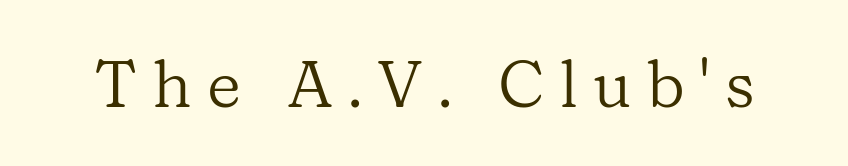
{"serif": "yes", "italic": "no", "bold": "no", "weight": "regular", "width": "normal", "stroke_contrast": "low", "x_height": "medium", "monospaced": "no", "underline": "no", "letter_spacing": "wide", "letter_spacing_em": 0.23, "glyph_px": 66}
